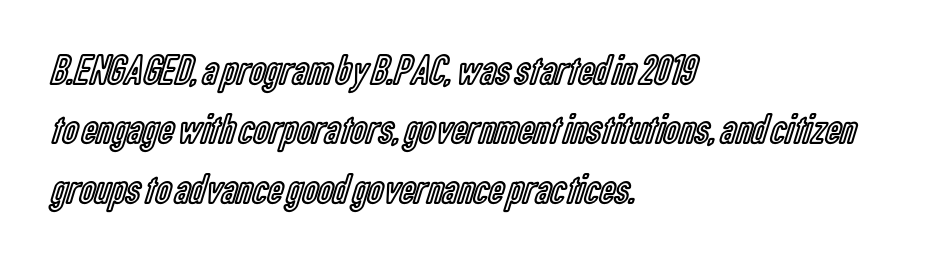
The strip under each line holds only bare page. Interline gaps are of average width in this sample. The lines in this sample share a left origin and differ only in where they stop. This sample has the flowing, uneven cadence of proportional lettering. Default kerning and tracking; the words read as compact shapes.
